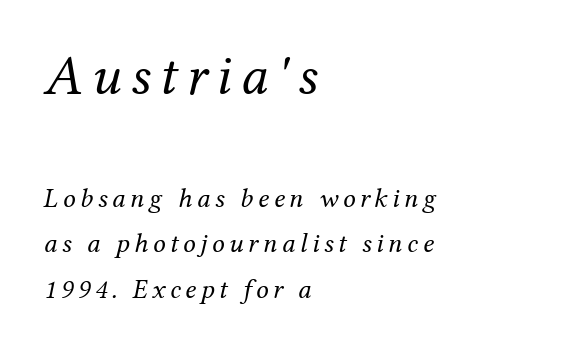
The image shows 57 px regular-weight serif type, italic (leaning right); set left-aligned, normal line spacing (1.62x), not underlined; the first (top) block is 2.04x larger; medium stroke contrast and a medium x-height.
